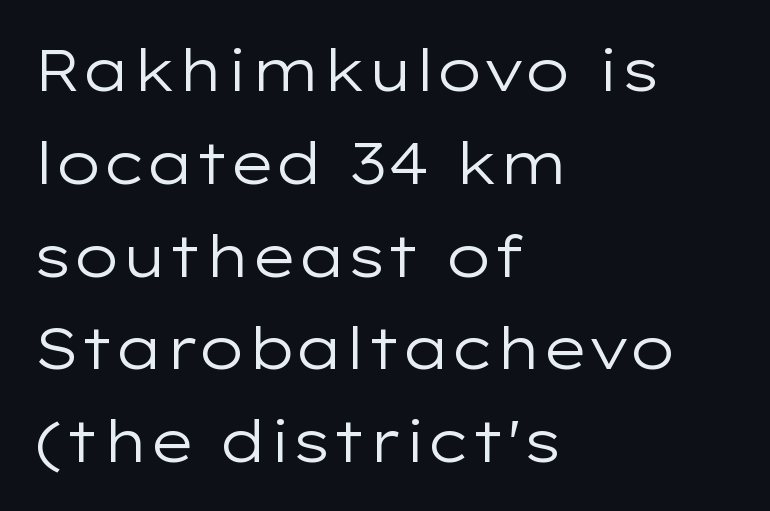
This sample has the flowing, uneven cadence of proportional lettering. The space beneath each line is pristine and unruled. All the whitespace from short lines collects on the right. Bold? No — there's no thickening of the strokes. If you measured baseline to baseline, you'd find a middling distance. The lettering stays uniformly vertical, giving the passage a roman look.
